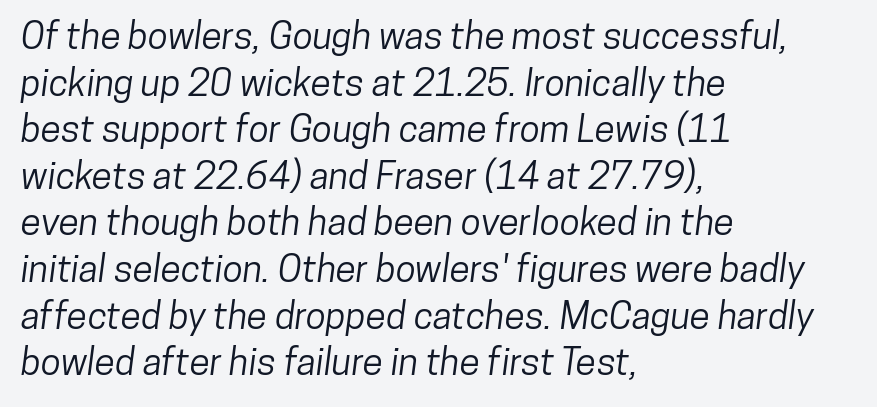
The image shows 37 px condensed sans-serif type; set left-aligned, normal line spacing (1.26x), normal letter spacing, not underlined; low stroke contrast and a medium x-height.
